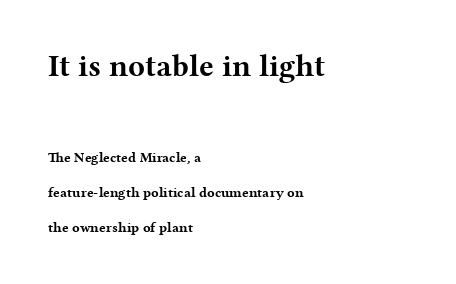
Q: Is the text bold? A: Yes.
Q: Is the text italic (slanted)? A: No, it is upright.
Q: Is the typeface a serif or a sans-serif typeface? A: Serif.
Q: Is the text underlined? A: No.
Q: How is the paragraph aligned? A: Left-aligned.
Q: Is the spacing between letters normal or unusually wide? A: Normal.
Q: Is the spacing between lines tight, normal or loose? A: Loose.
Q: Which block of text is set in a larger size, the first (top) or the second (bottom)? A: The first (top) one.
Q: Width (condensed, normal, or wide)? A: Wide.
Q: Stroke contrast? A: Medium.
Q: x-height? A: Medium.
Q: Monospaced? A: No.
